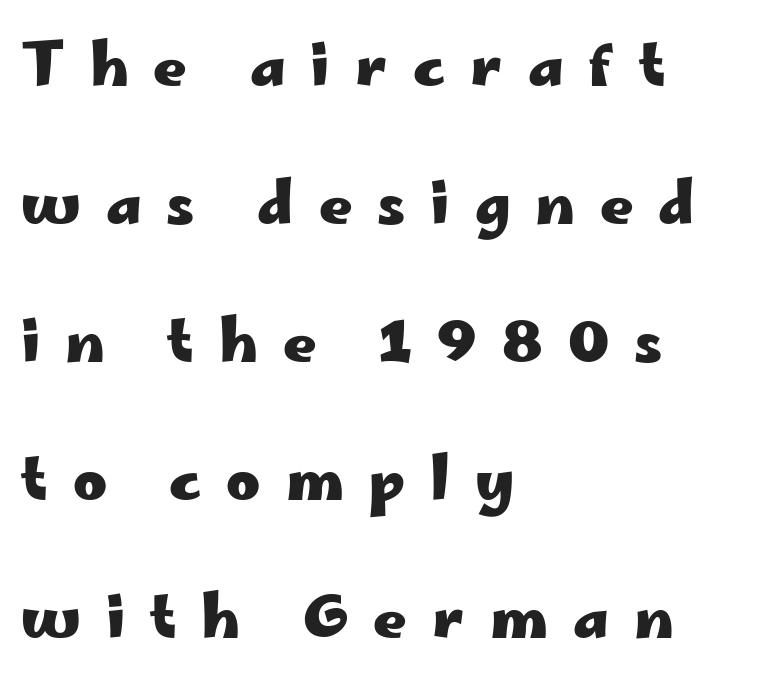
The image shows 58 px heavy, wide sans-serif type, upright; set left-aligned, loose line spacing (2.38x), unusually wide letter spacing (+0.43 em), not underlined; low stroke contrast and a small x-height.
